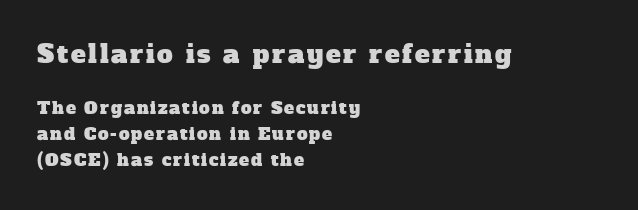
{"underline": "no", "align": "left", "line_spacing": "normal", "line_spacing_ratio": 1.55, "larger_block": "first", "size_ratio": 1.47, "glyph_px": 25}
